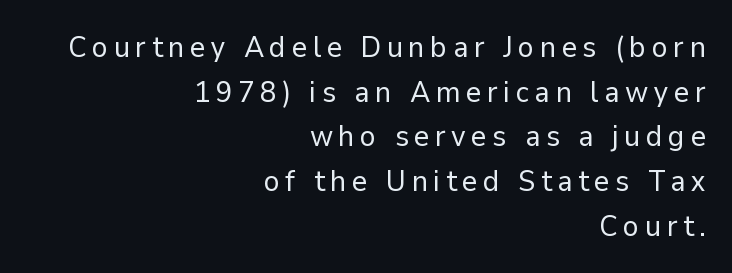
Q: Is the text bold? A: No.
Q: Is the text italic (slanted)? A: No, it is upright.
Q: Is the typeface a serif or a sans-serif typeface? A: Sans-serif.
Q: Is the text underlined? A: No.
Q: How is the paragraph aligned? A: Right-aligned.
Q: Is the spacing between lines tight, normal or loose? A: Normal.
Q: Width (condensed, normal, or wide)? A: Normal.
Q: Stroke contrast? A: Low.
Q: x-height? A: Medium.
Q: Monospaced? A: No.
